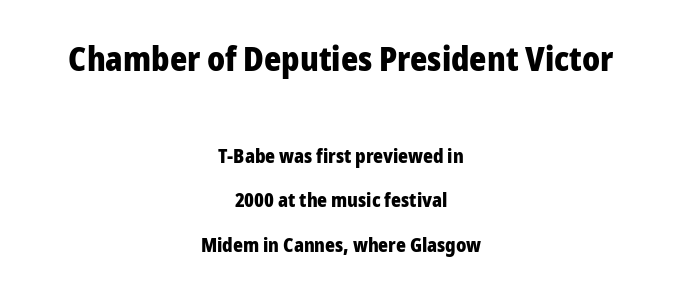
Q: Is the text bold? A: Yes.
Q: Is the text italic (slanted)? A: No, it is upright.
Q: Is the typeface a serif or a sans-serif typeface? A: Sans-serif.
Q: Is the text underlined? A: No.
Q: How is the paragraph aligned? A: Centered.
Q: Is the spacing between letters normal or unusually wide? A: Normal.
Q: Is the spacing between lines tight, normal or loose? A: Loose.
Q: Which block of text is set in a larger size, the first (top) or the second (bottom)? A: The first (top) one.
Q: Width (condensed, normal, or wide)? A: Normal.
Q: Stroke contrast? A: Low.
Q: x-height? A: Medium.
Q: Monospaced? A: No.
